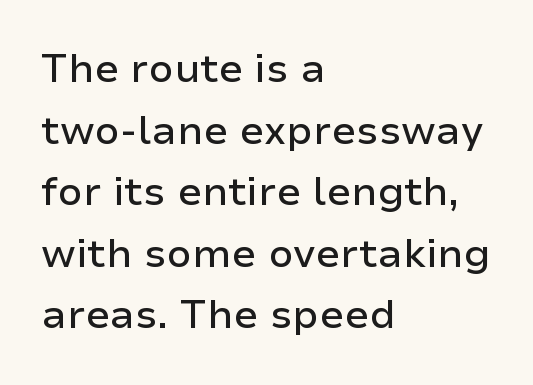
{"serif": "no", "italic": "no", "width": "normal", "stroke_contrast": "low", "x_height": "medium", "monospaced": "no", "underline": "no", "align": "left", "line_spacing": "normal", "line_spacing_ratio": 1.54, "letter_spacing": "normal", "letter_spacing_em": 0.0, "glyph_px": 40}
